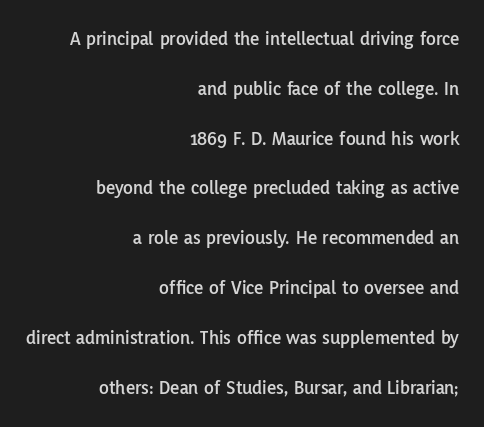
The image shows 20 px text type, upright; set right-aligned, loose line spacing (2.49x), normal letter spacing, not underlined.
